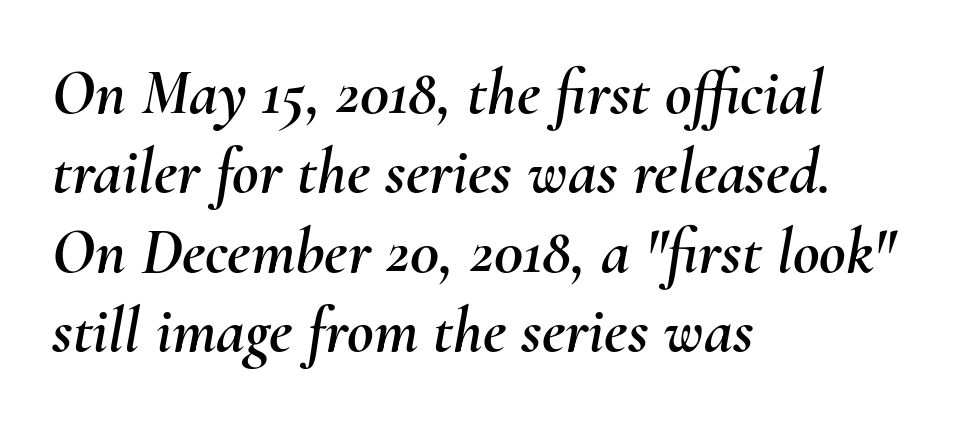
The image shows 65 px text type, italic (leaning right); set left-aligned, line spacing 1.22x, normal letter spacing, not underlined; medium stroke contrast and a small x-height.
